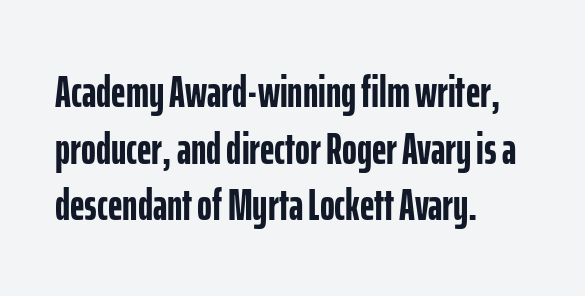
The characters display no serif detailing; their extremities are plain. The block of text has a typical density, with ordinary space between rows. If you drew a ruler down the left edge, every line would touch it. Ascenders rise straight up at ninety degrees. Weight: bold. The strip under each line holds only bare page.
